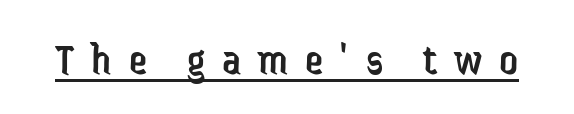
{"serif": "no", "italic": "no", "bold": "no", "weight": "regular", "width": "condensed", "stroke_contrast": "low", "x_height": "medium", "monospaced": "no", "underline": "yes", "letter_spacing": "wide", "letter_spacing_em": 0.37, "glyph_px": 46}
